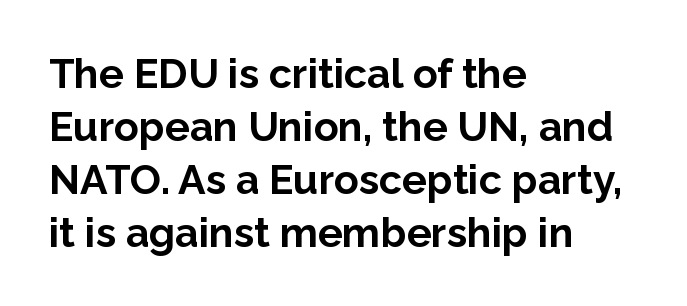
Teacher's note: observe the even left margin — that is flush-left alignment. Nothing unusual about the tracking: characters are spaced as the font intends. Each glyph is drawn with heavy, bold strokes. Does the lettering tilt? It doesn't — this is upright. One glance says typical: line gaps are just what's usual.
